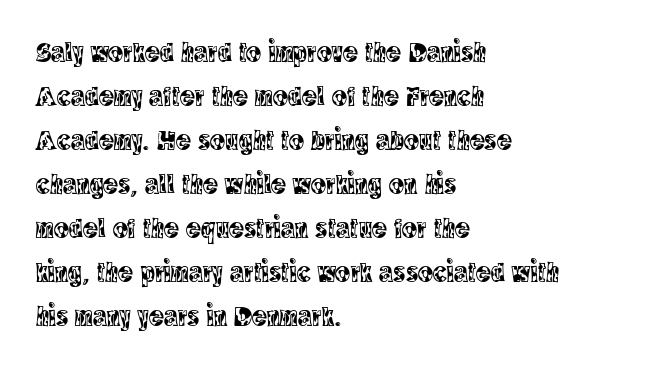
Q: Is the text italic (slanted)? A: No, it is upright.
Q: Is the typeface a serif or a sans-serif typeface? A: Serif.
Q: Is the text underlined? A: No.
Q: How is the paragraph aligned? A: Left-aligned.
Q: Is the spacing between letters normal or unusually wide? A: Normal.
Q: Is the spacing between lines tight, normal or loose? A: Normal.
Q: Width (condensed, normal, or wide)? A: Condensed.
Q: x-height? A: Large.
Q: Monospaced? A: No.
